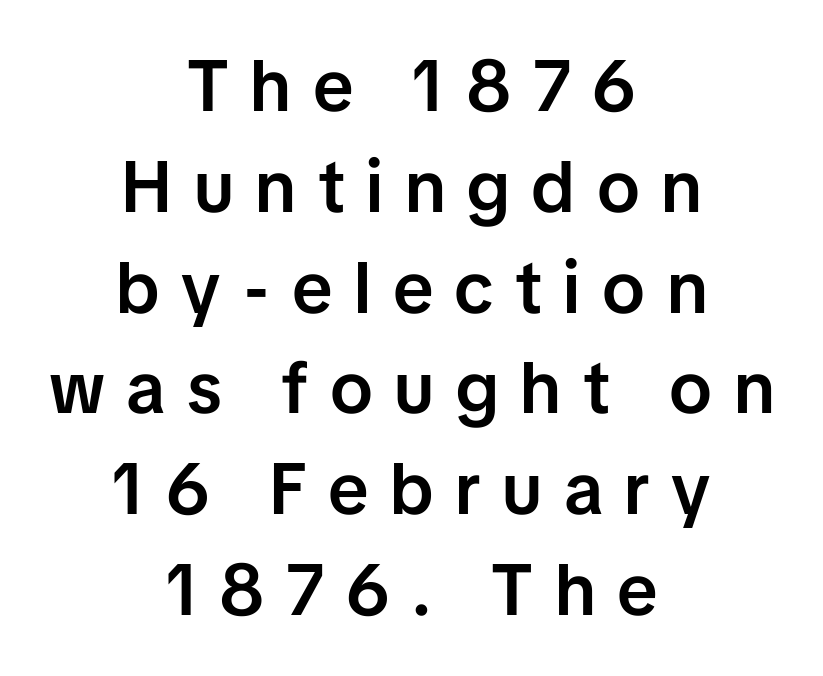
Whoever set this chose a conventional vertical rhythm. Looks like regular typesetting: each glyph gets only the width it needs. Look at the tracking — it's clearly loosened, letters drifting apart. The font is running at a semibold setting, under full bold. Descenders are the only things crossing below the line.
